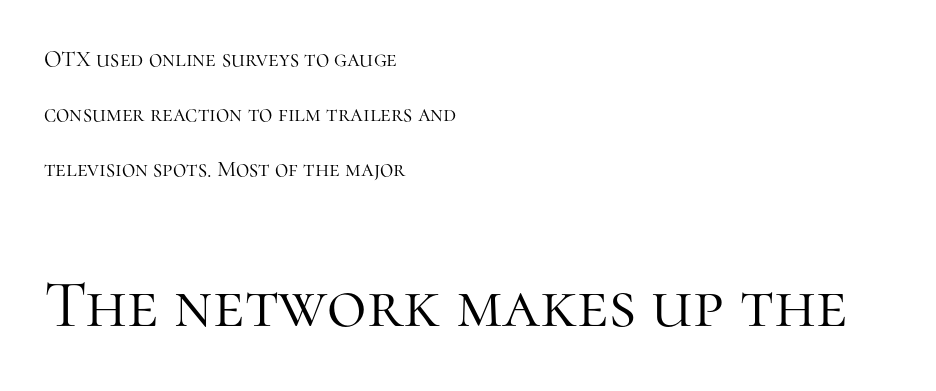
{"serif": "yes", "italic": "no", "bold": "no", "weight": "light", "width": "normal", "stroke_contrast": "high", "x_height": "medium", "monospaced": "no", "underline": "no", "align": "left", "line_spacing": "loose", "line_spacing_ratio": 2.39, "letter_spacing": "normal", "letter_spacing_em": 0.0, "larger_block": "second", "size_ratio": 2.96, "glyph_px": 68}
